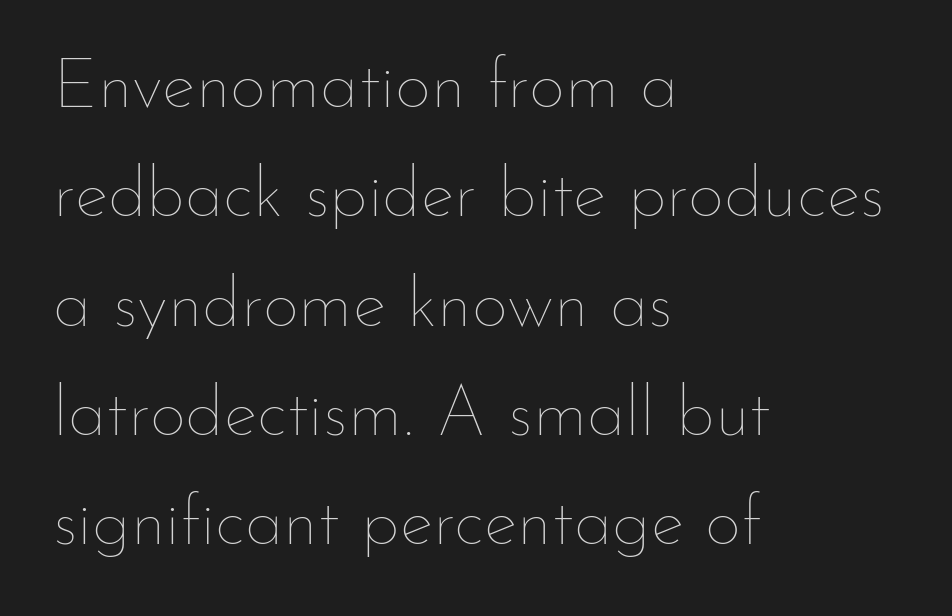
Q: Is the text bold? A: No.
Q: Is the text italic (slanted)? A: No, it is upright.
Q: Is the text underlined? A: No.
Q: How is the paragraph aligned? A: Left-aligned.
Q: Is the spacing between letters normal or unusually wide? A: Normal.
Q: Is the spacing between lines tight, normal or loose? A: Normal.
Q: Width (condensed, normal, or wide)? A: Normal.
Q: Stroke contrast? A: Low.
Q: x-height? A: Small.
Q: Monospaced? A: No.
